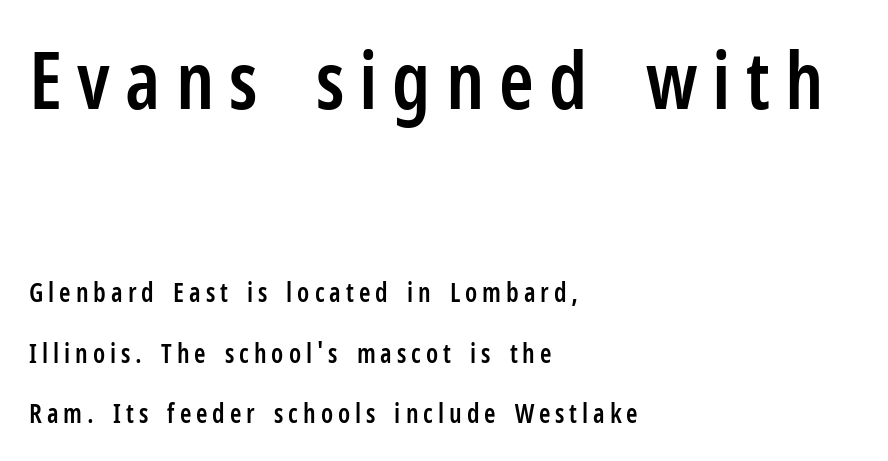
Q: Is the text bold? A: Semi-bold.
Q: Is the text italic (slanted)? A: No, it is upright.
Q: Is the typeface a serif or a sans-serif typeface? A: Sans-serif.
Q: Is the text underlined? A: No.
Q: How is the paragraph aligned? A: Left-aligned.
Q: Is the spacing between lines tight, normal or loose? A: Loose.
Q: Which block of text is set in a larger size, the first (top) or the second (bottom)? A: The first (top) one.
Q: Width (condensed, normal, or wide)? A: Condensed.
Q: Stroke contrast? A: Low.
Q: x-height? A: Medium.
Q: Monospaced? A: No.
